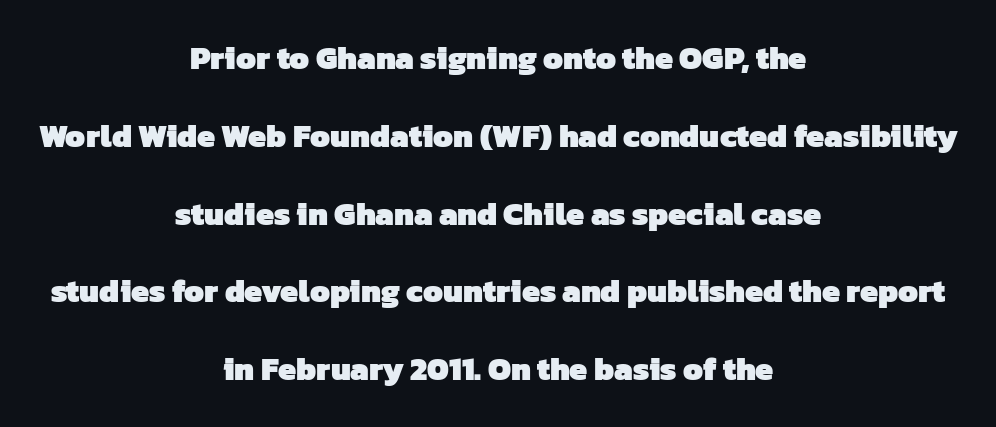
{"serif": "no", "bold": "yes", "weight": "heavy", "width": "normal", "stroke_contrast": "low", "x_height": "medium", "monospaced": "no", "underline": "no", "align": "center", "line_spacing": "loose", "line_spacing_ratio": 2.43, "letter_spacing": "normal", "letter_spacing_em": 0.0, "glyph_px": 32}
